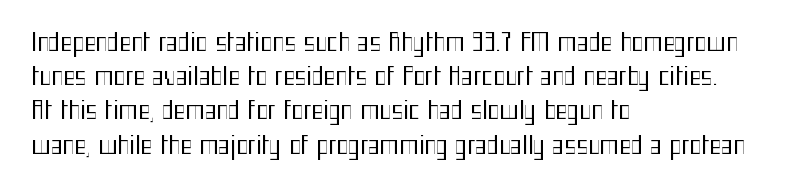
Q: Is the text bold? A: No.
Q: Is the text italic (slanted)? A: No, it is upright.
Q: Is the text underlined? A: No.
Q: How is the paragraph aligned? A: Left-aligned.
Q: Is the spacing between letters normal or unusually wide? A: Normal.
Q: Is the spacing between lines tight, normal or loose? A: Normal.
